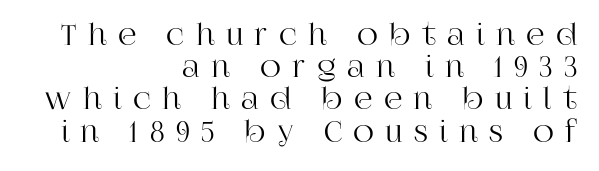
{"serif": "yes", "italic": "no", "width": "normal", "stroke_contrast": "high", "x_height": "large", "monospaced": "no", "underline": "no", "align": "right", "line_spacing": "tight", "line_spacing_ratio": 1.11, "letter_spacing": "wide", "letter_spacing_em": 0.39, "glyph_px": 29}
